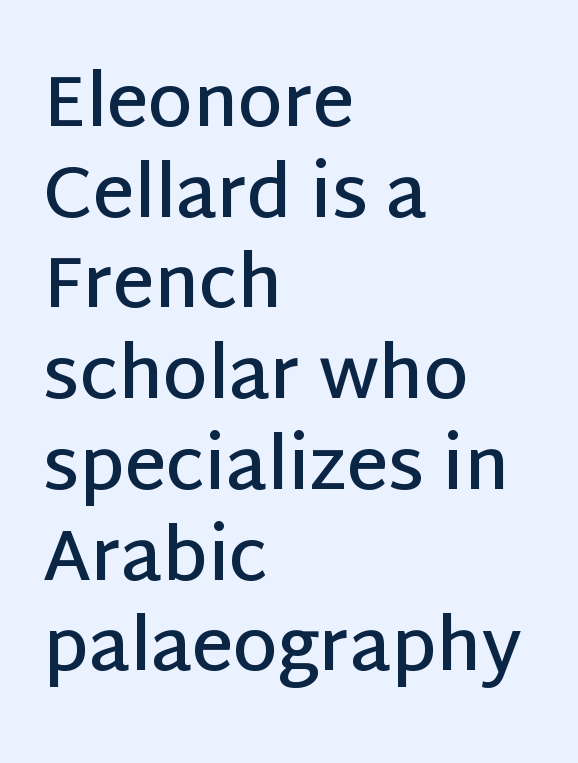
Q: Is the text bold? A: Semi-bold.
Q: Is the text italic (slanted)? A: No, it is upright.
Q: Is the typeface a serif or a sans-serif typeface? A: Sans-serif.
Q: Is the text underlined? A: No.
Q: How is the paragraph aligned? A: Left-aligned.
Q: Is the spacing between letters normal or unusually wide? A: Normal.
Q: Is the spacing between lines tight, normal or loose? A: Normal.
Q: Width (condensed, normal, or wide)? A: Normal.
Q: Stroke contrast? A: Low.
Q: x-height? A: Large.
Q: Monospaced? A: No.
